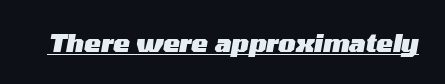
Q: Is the text bold? A: Yes.
Q: Is the text italic (slanted)? A: Yes, it leans right by about 10 degrees.
Q: Is the text underlined? A: Yes.
Q: Is the spacing between letters normal or unusually wide? A: Normal.
